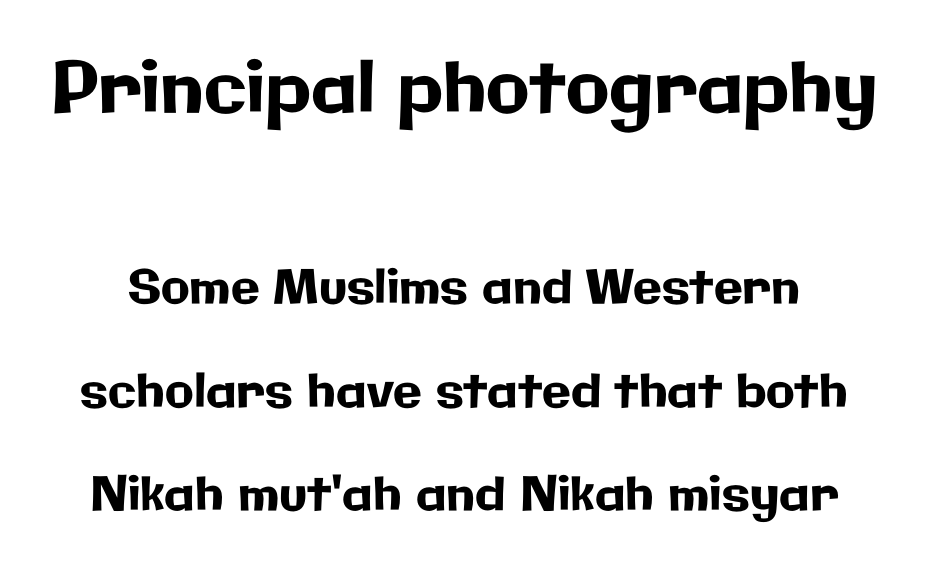
{"serif": "no", "italic": "no", "width": "normal", "stroke_contrast": "low", "x_height": "medium", "monospaced": "no", "underline": "no", "line_spacing": "loose", "line_spacing_ratio": 2.21, "letter_spacing": "normal", "letter_spacing_em": 0.0, "larger_block": "first", "size_ratio": 1.51, "glyph_px": 71}
